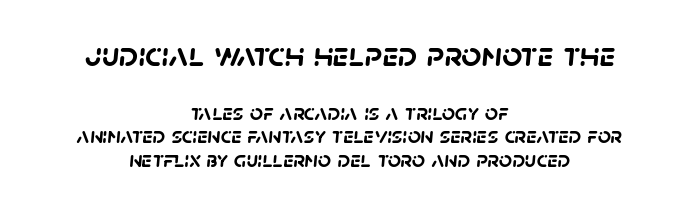
The image shows 35 px semibold sans-serif type; set centered, tight line spacing (1.02x), normal letter spacing, not underlined; the first (top) block is 1.52x larger; low stroke contrast and a large x-height.
